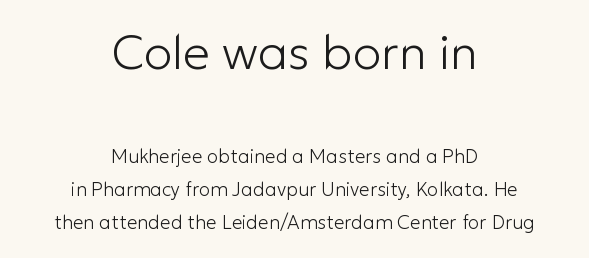
Q: Is the text bold? A: No.
Q: Is the text italic (slanted)? A: No, it is upright.
Q: Is the typeface a serif or a sans-serif typeface? A: Sans-serif.
Q: Is the text underlined? A: No.
Q: How is the paragraph aligned? A: Centered.
Q: Is the spacing between letters normal or unusually wide? A: Normal.
Q: Which block of text is set in a larger size, the first (top) or the second (bottom)? A: The first (top) one.
Q: Width (condensed, normal, or wide)? A: Normal.
Q: Stroke contrast? A: Low.
Q: x-height? A: Medium.
Q: Monospaced? A: No.
